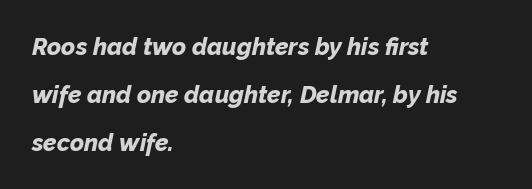
The image shows 24 px bold type, italic (leaning right); set left-aligned, loose line spacing (1.99x), normal letter spacing, not underlined.
